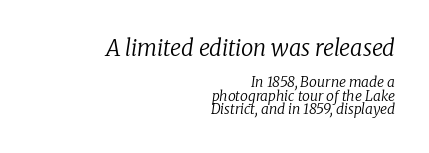
Q: Is the text bold? A: No.
Q: Is the text italic (slanted)? A: Yes, it leans right by about 8 degrees.
Q: Is the text underlined? A: No.
Q: How is the paragraph aligned? A: Right-aligned.
Q: Is the spacing between letters normal or unusually wide? A: Normal.
Q: Is the spacing between lines tight, normal or loose? A: Tight.
Q: Which block of text is set in a larger size, the first (top) or the second (bottom)? A: The first (top) one.
